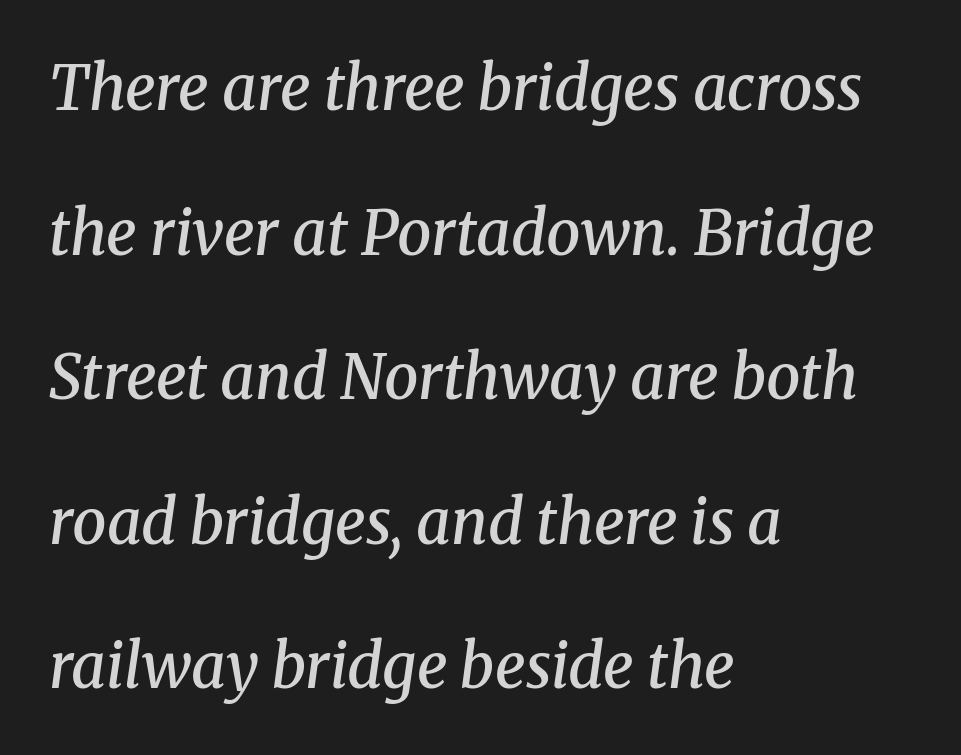
Q: Is the text bold? A: Semi-bold.
Q: Is the text italic (slanted)? A: Yes, it leans right by about 8 degrees.
Q: Is the typeface a serif or a sans-serif typeface? A: Serif.
Q: Is the text underlined? A: No.
Q: How is the paragraph aligned? A: Left-aligned.
Q: Is the spacing between letters normal or unusually wide? A: Normal.
Q: Is the spacing between lines tight, normal or loose? A: Loose.
Q: Width (condensed, normal, or wide)? A: Normal.
Q: Stroke contrast? A: Medium.
Q: x-height? A: Medium.
Q: Monospaced? A: No.
